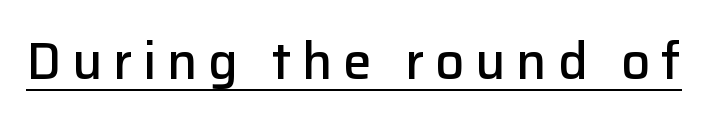
Q: Is the text bold? A: Semi-bold.
Q: Is the text italic (slanted)? A: No, it is upright.
Q: Is the typeface a serif or a sans-serif typeface? A: Sans-serif.
Q: Is the text underlined? A: Yes.
Q: Is the spacing between letters normal or unusually wide? A: Unusually wide.
Q: Width (condensed, normal, or wide)? A: Normal.
Q: Stroke contrast? A: Low.
Q: x-height? A: Medium.
Q: Monospaced? A: No.
